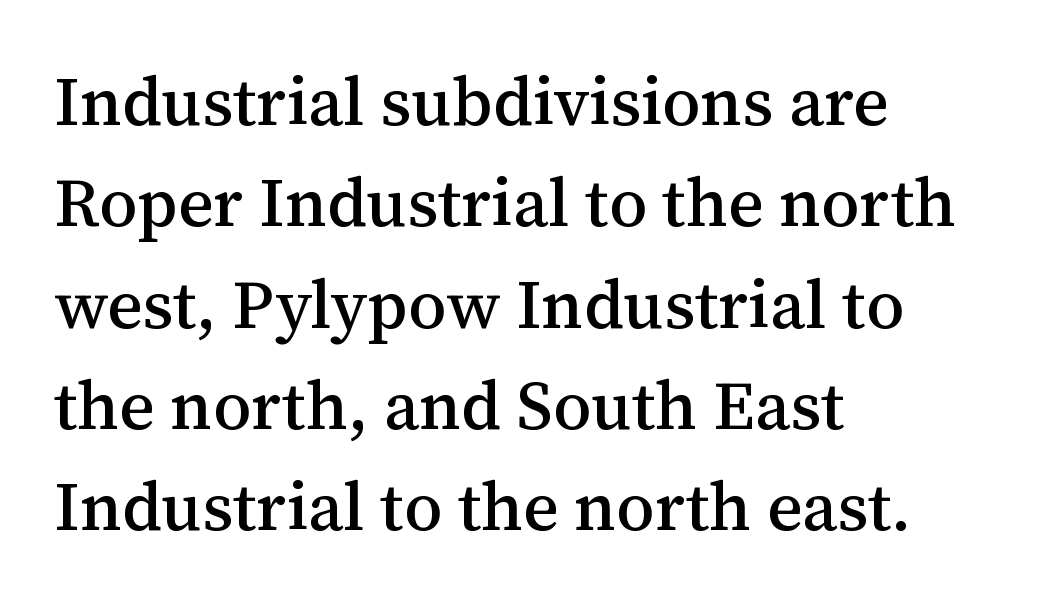
Q: Is the text italic (slanted)? A: No, it is upright.
Q: Is the typeface a serif or a sans-serif typeface? A: Serif.
Q: Is the text underlined? A: No.
Q: How is the paragraph aligned? A: Left-aligned.
Q: Is the spacing between letters normal or unusually wide? A: Normal.
Q: Is the spacing between lines tight, normal or loose? A: Normal.
Q: Width (condensed, normal, or wide)? A: Normal.
Q: Stroke contrast? A: Medium.
Q: x-height? A: Medium.
Q: Monospaced? A: No.
